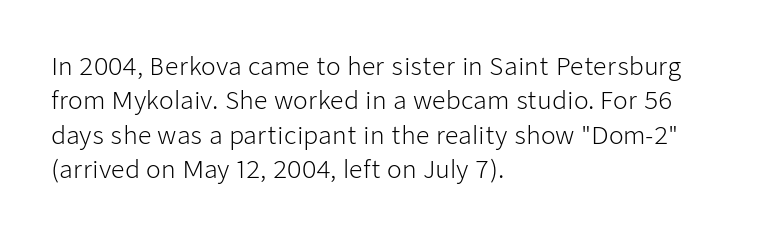
{"italic": "no", "bold": "no", "underline": "no", "align": "left", "line_spacing": "normal", "line_spacing_ratio": 1.43, "letter_spacing": "normal", "letter_spacing_em": 0.0, "glyph_px": 24}
